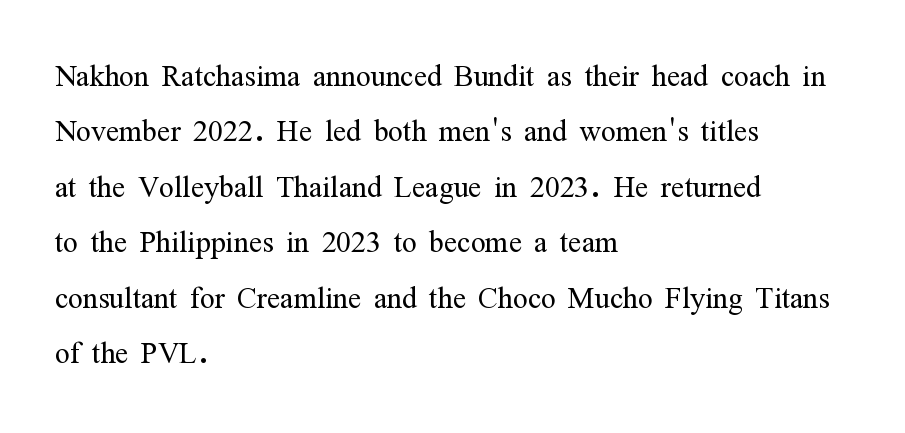
{"serif": "yes", "italic": "no", "bold": "no", "weight": "light", "width": "condensed", "stroke_contrast": "medium", "x_height": "medium", "monospaced": "no", "underline": "no", "align": "left", "line_spacing": "normal", "line_spacing_ratio": 1.42, "letter_spacing": "normal", "letter_spacing_em": 0.0, "glyph_px": 39}
